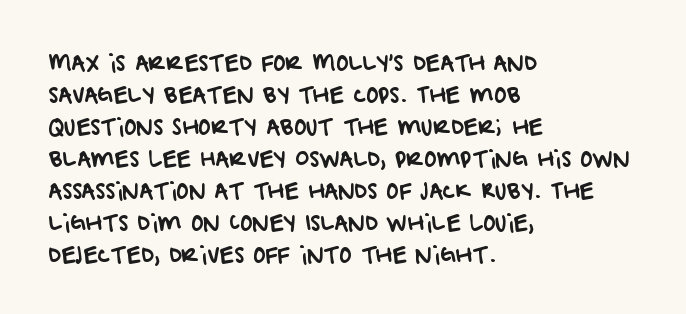
Q: Is the text underlined? A: No.
Q: How is the paragraph aligned? A: Left-aligned.
Q: Is the spacing between letters normal or unusually wide? A: Normal.
Q: Is the spacing between lines tight, normal or loose? A: Normal.
